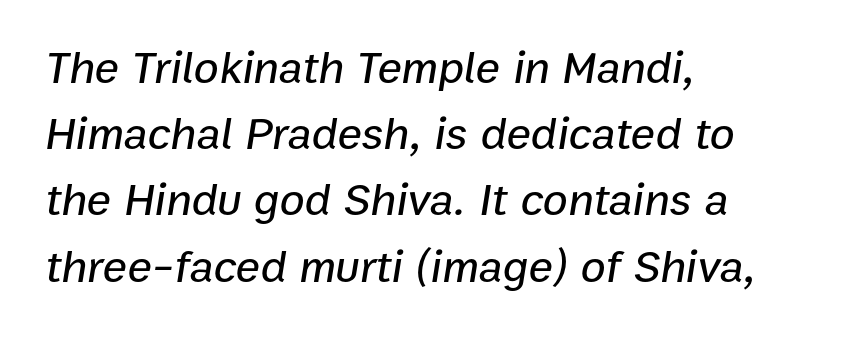
Q: Is the text italic (slanted)? A: Yes, it leans right by about 9 degrees.
Q: Is the text underlined? A: No.
Q: How is the paragraph aligned? A: Left-aligned.
Q: Is the spacing between letters normal or unusually wide? A: Normal.
Q: Is the spacing between lines tight, normal or loose? A: Normal.
Q: Width (condensed, normal, or wide)? A: Normal.
Q: Stroke contrast? A: Low.
Q: x-height? A: Medium.
Q: Monospaced? A: No.
